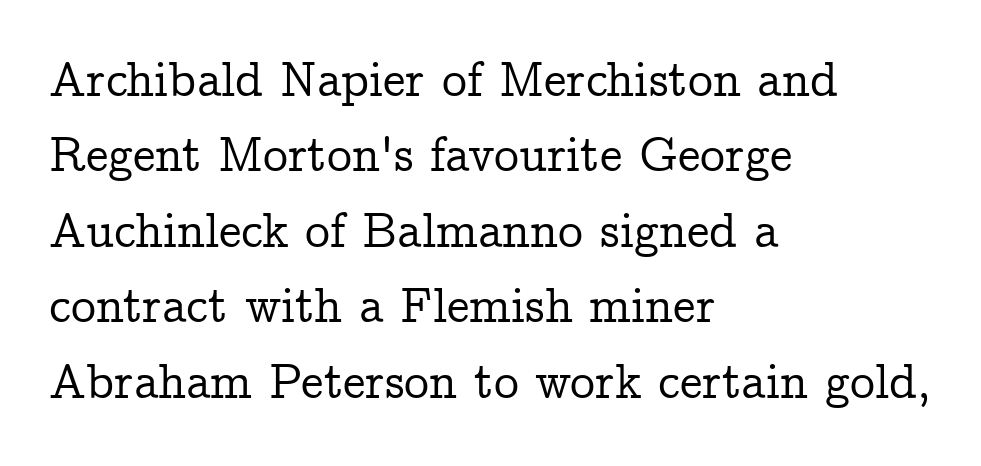
Which margin do the lines hug? The left one — the right edge is uneven. The foot of each line stays bare and open. The axis of the letterforms is exactly vertical. The typeface chosen for these lines features serifs.
